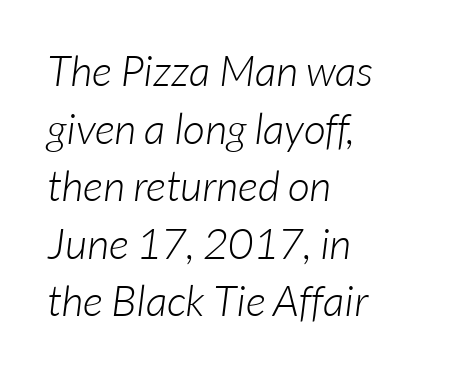
The rendering shows plain stroke endings on the letterforms — a sans-serif design. A student would call this left alignment; a typographer would say flush left, rag right. The letters advance in unequal steps, a hallmark of proportional type. Unmarked baselines from the first word to the last.
